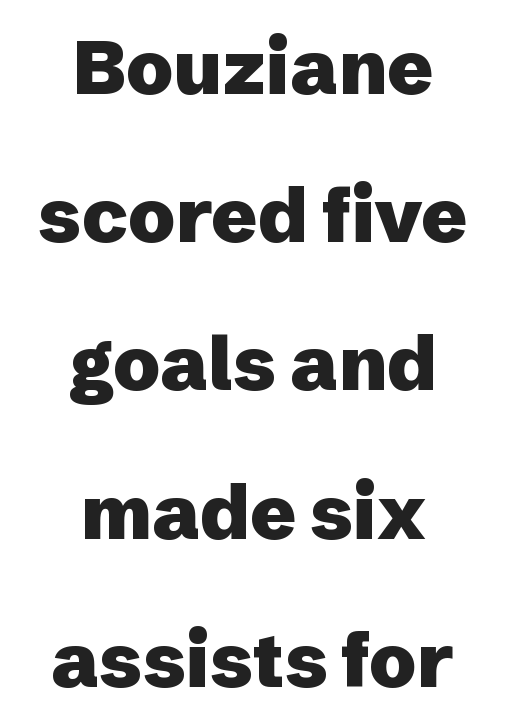
Q: Is the text bold? A: Yes.
Q: Is the text italic (slanted)? A: No, it is upright.
Q: Is the typeface a serif or a sans-serif typeface? A: Sans-serif.
Q: Is the text underlined? A: No.
Q: How is the paragraph aligned? A: Centered.
Q: Is the spacing between letters normal or unusually wide? A: Normal.
Q: Is the spacing between lines tight, normal or loose? A: Loose.
Q: Width (condensed, normal, or wide)? A: Normal.
Q: Stroke contrast? A: Low.
Q: x-height? A: Medium.
Q: Monospaced? A: No.
